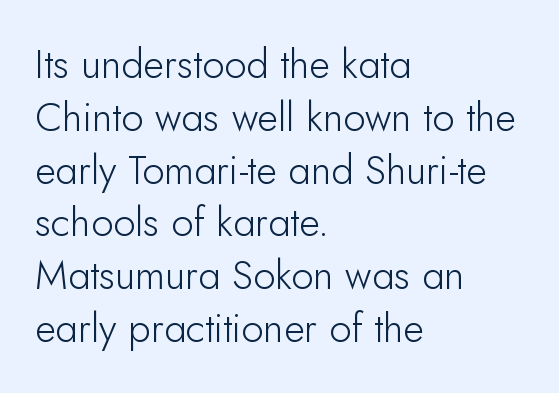
Each word holds together tightly as a unit, with standard inter-letter gaps. The glyphs are unaccompanied by any horizontal stroke below them. Varying glyph widths throughout — classic text-font behaviour. Tall strokes in this sample are plumb rather than angled. The characters are drawn with everyday or finer stroke widths.
